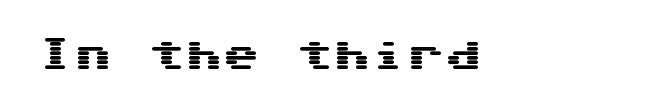
Q: Is the text italic (slanted)? A: No, it is upright.
Q: Is the typeface a serif or a sans-serif typeface? A: Sans-serif.
Q: Is the text underlined? A: No.
Q: Is the spacing between letters normal or unusually wide? A: Normal.
Q: Width (condensed, normal, or wide)? A: Wide.
Q: Stroke contrast? A: Medium.
Q: x-height? A: Medium.
Q: Monospaced? A: Yes.
